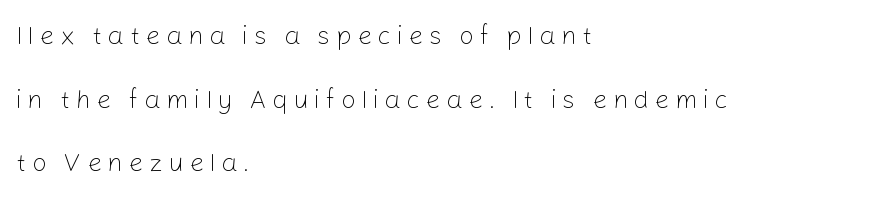
Q: Is the text bold? A: No.
Q: Is the text italic (slanted)? A: No, it is upright.
Q: Is the text underlined? A: No.
Q: How is the paragraph aligned? A: Left-aligned.
Q: Is the spacing between letters normal or unusually wide? A: Unusually wide.
Q: Is the spacing between lines tight, normal or loose? A: Loose.
